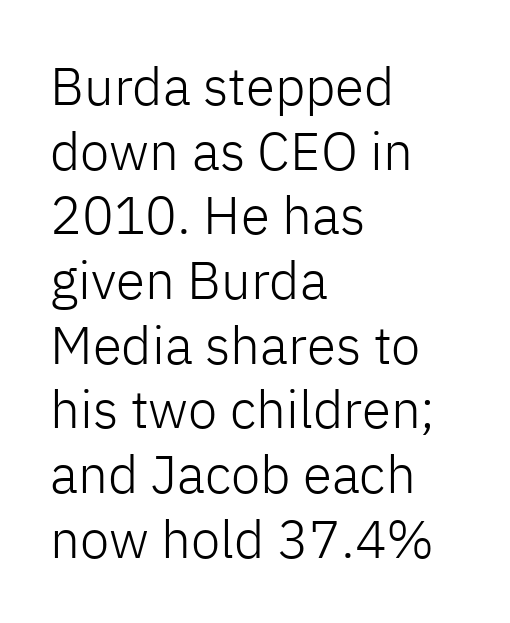
{"serif": "no", "italic": "no", "bold": "no", "weight": "light", "width": "normal", "stroke_contrast": "low", "x_height": "medium", "monospaced": "no", "underline": "no", "align": "left", "line_spacing_ratio": 1.22, "letter_spacing": "normal", "letter_spacing_em": 0.0, "glyph_px": 53}
